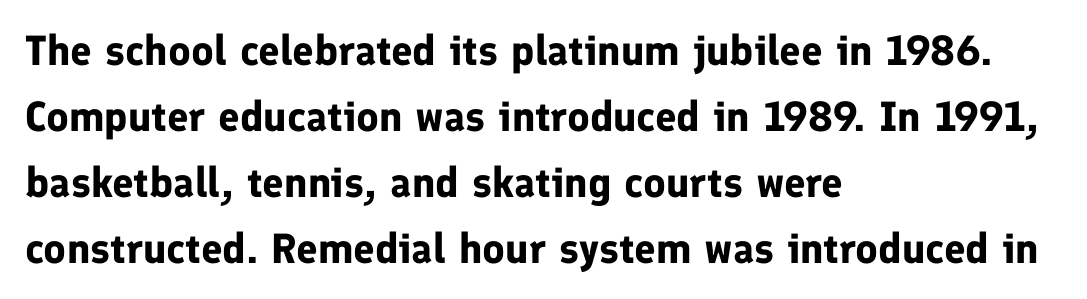
The glyphs are unaccompanied by any horizontal stroke below them. Look at the bottom of the vertical strokes: they stop flat, with no serifs. Italic? Not at all — the glyphs are vertical. How are the letters spaced? Ordinarily, with no added tracking. These words are printed bold, with thick strokes throughout.
